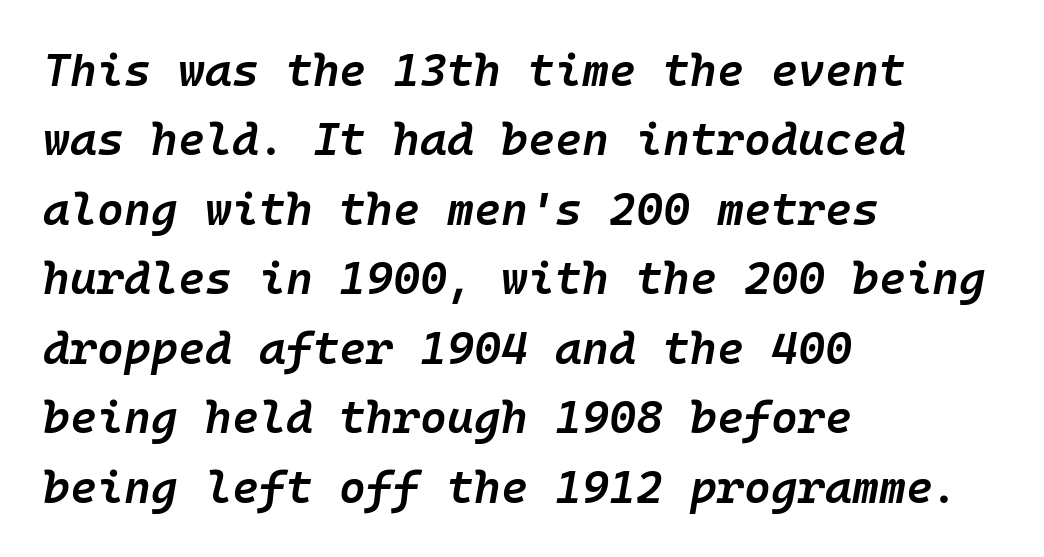
The image shows 46 px semibold type, italic (leaning right), monospaced; set left-aligned, normal line spacing (1.51x), normal letter spacing, not underlined; low stroke contrast and a medium x-height.
